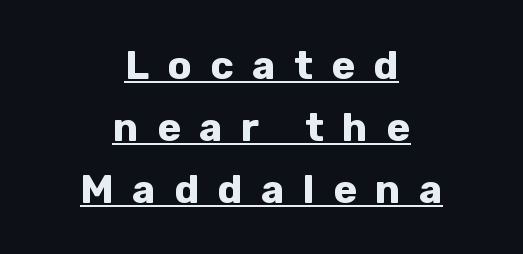
Q: Is the text bold? A: Yes.
Q: Is the text italic (slanted)? A: No, it is upright.
Q: Is the typeface a serif or a sans-serif typeface? A: Sans-serif.
Q: Is the text underlined? A: Yes.
Q: How is the paragraph aligned? A: Centered.
Q: Is the spacing between letters normal or unusually wide? A: Unusually wide.
Q: Is the spacing between lines tight, normal or loose? A: Normal.
Q: Width (condensed, normal, or wide)? A: Normal.
Q: Stroke contrast? A: Low.
Q: x-height? A: Medium.
Q: Monospaced? A: No.
